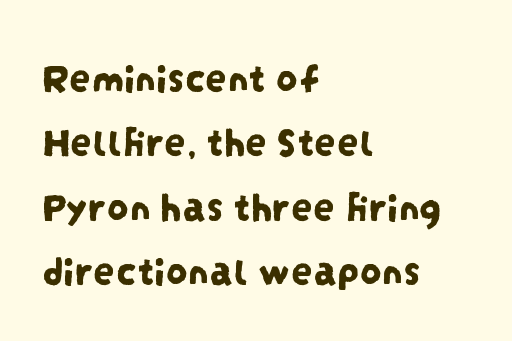
{"serif": "no", "width": "condensed", "stroke_contrast": "low", "x_height": "large", "monospaced": "no", "underline": "no", "align": "left", "line_spacing": "normal", "line_spacing_ratio": 1.5, "letter_spacing": "normal", "letter_spacing_em": 0.0, "glyph_px": 43}
